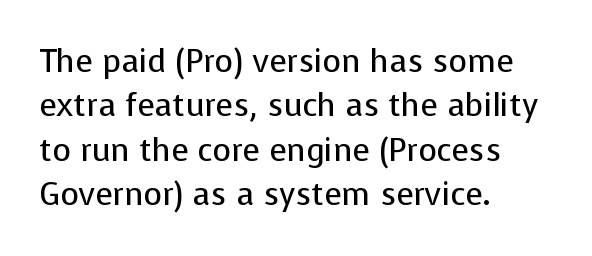
Q: Is the text bold? A: No.
Q: Is the text italic (slanted)? A: No, it is upright.
Q: Is the typeface a serif or a sans-serif typeface? A: Sans-serif.
Q: Is the text underlined? A: No.
Q: How is the paragraph aligned? A: Left-aligned.
Q: Is the spacing between letters normal or unusually wide? A: Normal.
Q: Is the spacing between lines tight, normal or loose? A: Normal.
Q: Width (condensed, normal, or wide)? A: Normal.
Q: Stroke contrast? A: Low.
Q: x-height? A: Medium.
Q: Monospaced? A: No.
